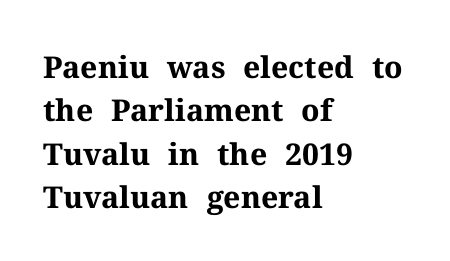
The glyphs have the mass of a bold cut. Does extra space separate the letters? No, they use regular spacing. Typographically, this falls in the serif category. Honestly, the row spacing looks completely unremarkable. Italic? Not at all — the glyphs are vertical. The face used here is proportionally spaced, like ordinary book or web type.
